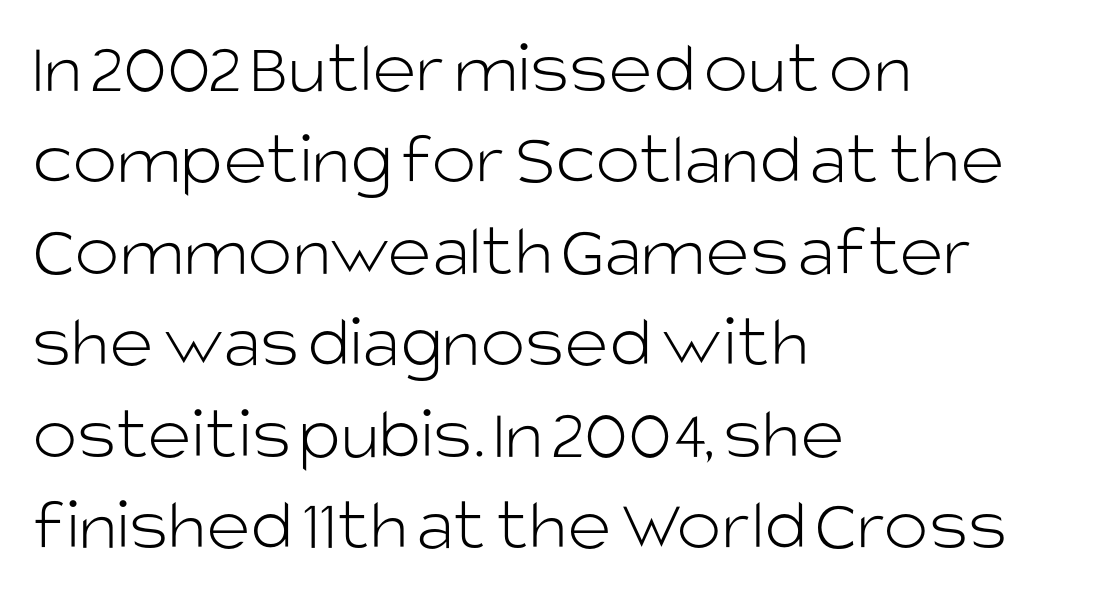
Q: Is the text bold? A: No.
Q: Is the text italic (slanted)? A: No, it is upright.
Q: Is the typeface a serif or a sans-serif typeface? A: Sans-serif.
Q: Is the text underlined? A: No.
Q: How is the paragraph aligned? A: Left-aligned.
Q: Is the spacing between letters normal or unusually wide? A: Normal.
Q: Width (condensed, normal, or wide)? A: Normal.
Q: Stroke contrast? A: Low.
Q: x-height? A: Large.
Q: Monospaced? A: No.
